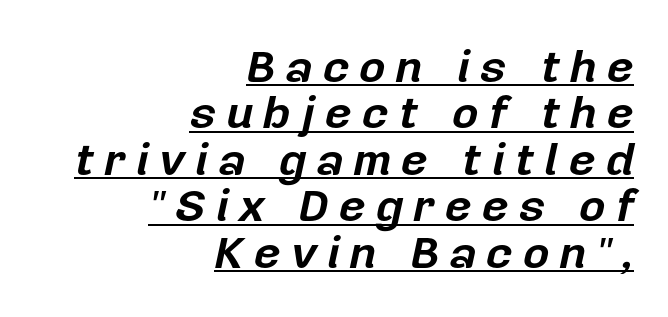
Q: Is the text bold? A: Yes.
Q: Is the text italic (slanted)? A: Yes, it leans right by about 12 degrees.
Q: Is the text underlined? A: Yes.
Q: How is the paragraph aligned? A: Right-aligned.
Q: Is the spacing between letters normal or unusually wide? A: Unusually wide.
Q: Is the spacing between lines tight, normal or loose? A: Tight.
Q: Width (condensed, normal, or wide)? A: Normal.
Q: Stroke contrast? A: Low.
Q: x-height? A: Medium.
Q: Monospaced? A: No.
